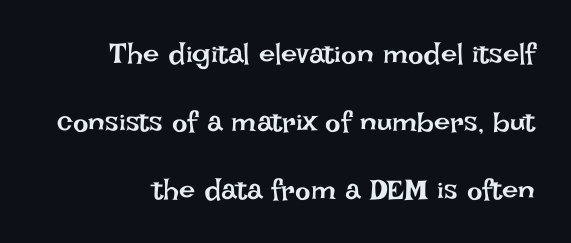
{"italic": "no", "bold": "no", "weight": "regular", "width": "normal", "stroke_contrast": "low", "x_height": "large", "monospaced": "no", "underline": "no", "line_spacing": "loose", "line_spacing_ratio": 2.34, "letter_spacing": "normal", "letter_spacing_em": 0.0, "glyph_px": 29}
